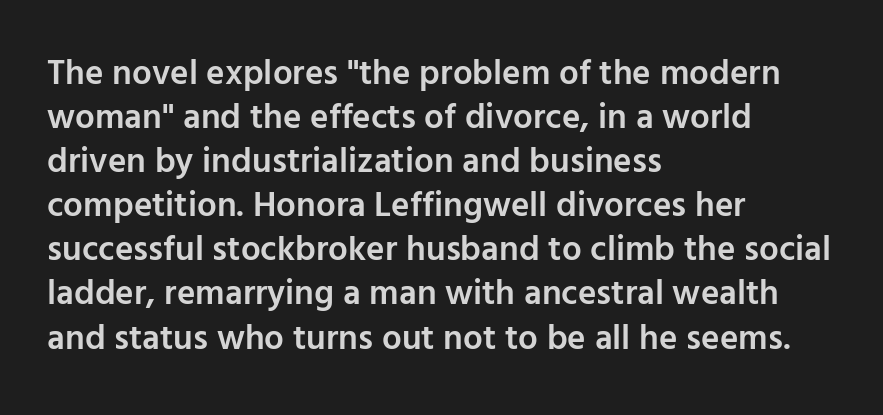
The face used here is a semibold: visibly heavier than regular, lighter than bold. Vertical strokes here are truly vertical. The rendering shows plain stroke endings on the letterforms — a sans-serif design. Regarding leading, the lines here are spaced in the standard way. The face used here is proportionally spaced, like ordinary book or web type.
